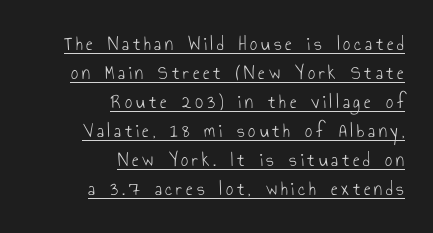
A typesetter would mark this as roman, not italic. Somebody hit Ctrl+U on this one — the words are underlined. Unbolded letterforms with no extra heft. Each new line begins a customary step beneath the previous one.
